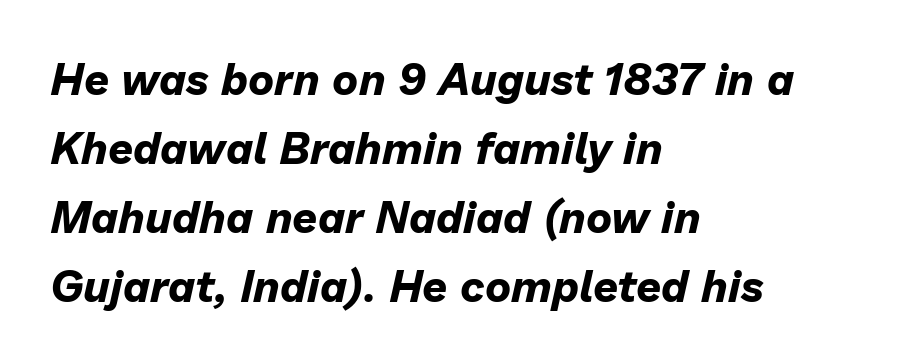
{"italic": "yes", "lean": "right", "slant_degrees": 13, "bold": "yes", "weight": "bold", "width": "normal", "stroke_contrast": "low", "x_height": "medium", "monospaced": "no", "underline": "no", "align": "left", "line_spacing": "normal", "line_spacing_ratio": 1.57, "letter_spacing": "normal", "letter_spacing_em": 0.0, "glyph_px": 44}
